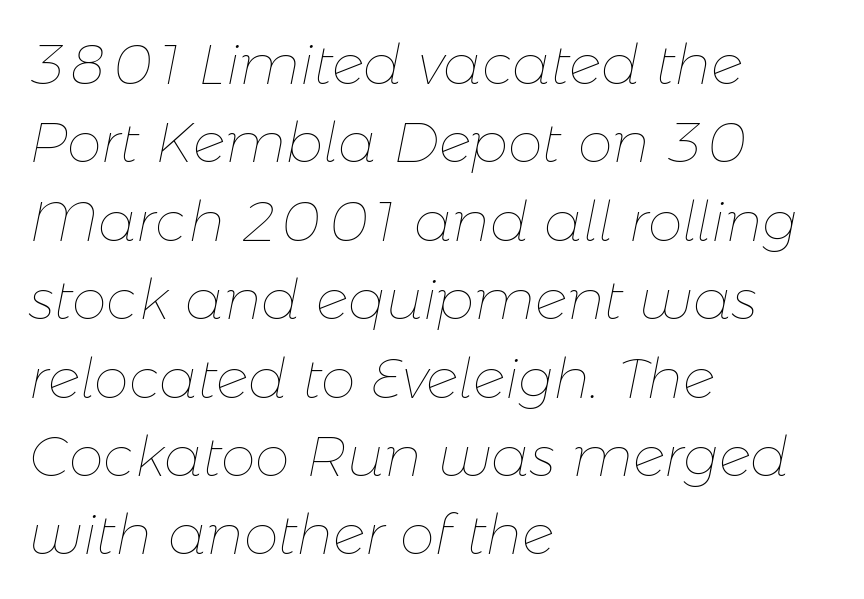
The image shows 56 px thin type, italic (leaning right); set left-aligned, normal line spacing (1.4x), normal letter spacing, not underlined; low stroke contrast and a medium x-height.
